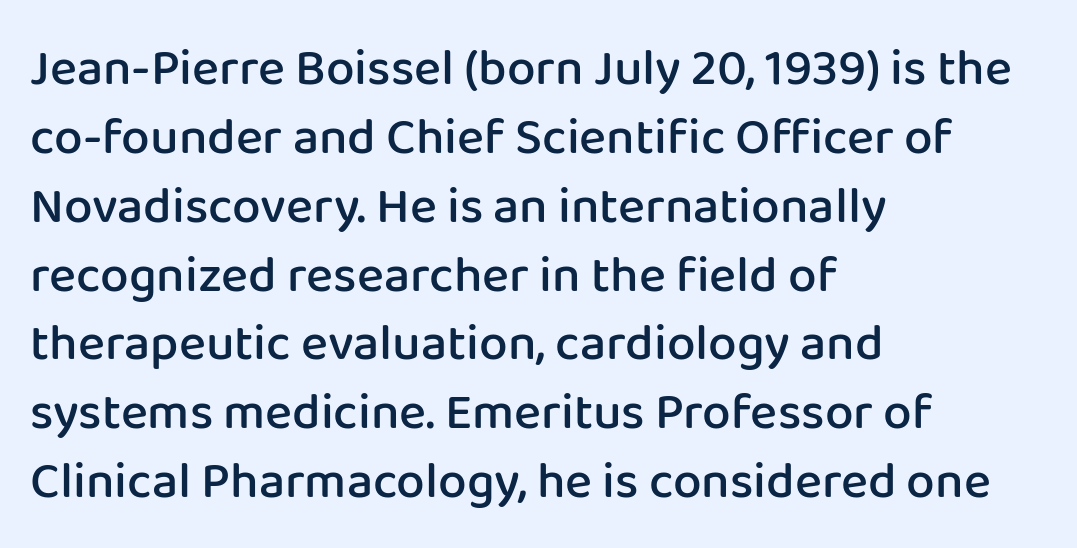
Q: Is the text bold? A: Semi-bold.
Q: Is the text italic (slanted)? A: No, it is upright.
Q: Is the typeface a serif or a sans-serif typeface? A: Sans-serif.
Q: Is the text underlined? A: No.
Q: How is the paragraph aligned? A: Left-aligned.
Q: Is the spacing between letters normal or unusually wide? A: Normal.
Q: Is the spacing between lines tight, normal or loose? A: Normal.
Q: Width (condensed, normal, or wide)? A: Normal.
Q: Stroke contrast? A: Low.
Q: x-height? A: Medium.
Q: Monospaced? A: No.
